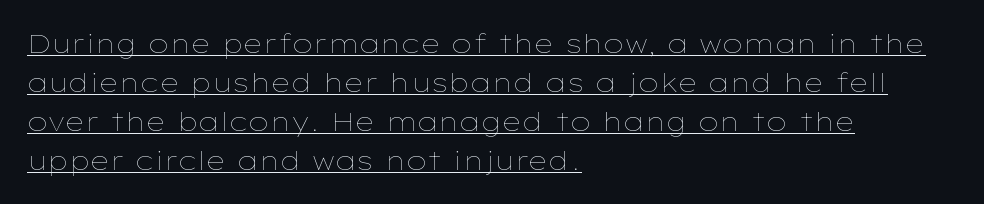
{"italic": "no", "bold": "no", "underline": "yes", "align": "left", "line_spacing": "normal", "line_spacing_ratio": 1.5, "letter_spacing": "normal", "letter_spacing_em": 0.0, "glyph_px": 26}
